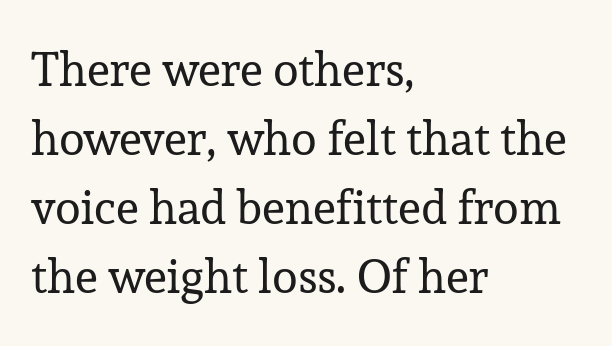
Q: Is the text bold? A: No.
Q: Is the text italic (slanted)? A: No, it is upright.
Q: Is the typeface a serif or a sans-serif typeface? A: Serif.
Q: Is the text underlined? A: No.
Q: How is the paragraph aligned? A: Left-aligned.
Q: Is the spacing between letters normal or unusually wide? A: Normal.
Q: Is the spacing between lines tight, normal or loose? A: Normal.
Q: Width (condensed, normal, or wide)? A: Normal.
Q: Stroke contrast? A: Low.
Q: x-height? A: Medium.
Q: Monospaced? A: No.
